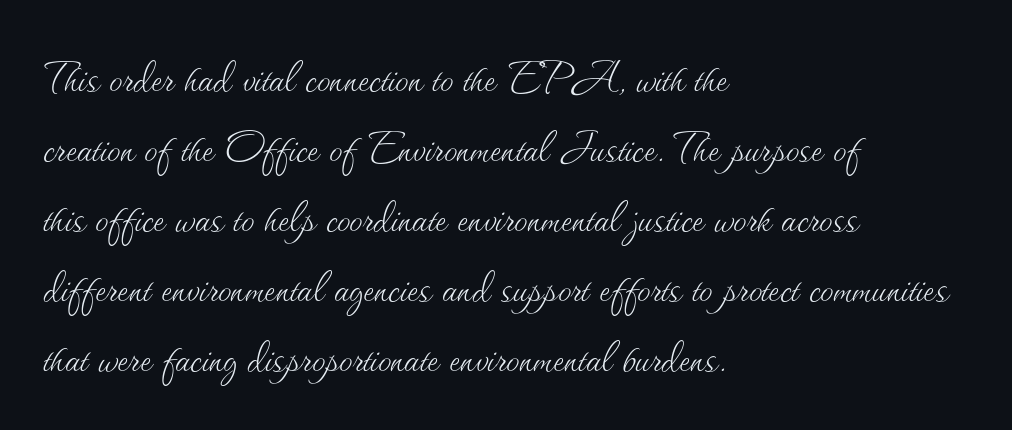
{"bold": "no", "weight": "thin", "width": "normal", "stroke_contrast": "medium", "x_height": "small", "monospaced": "no", "underline": "no", "align": "left", "line_spacing": "normal", "line_spacing_ratio": 1.32, "letter_spacing": "normal", "letter_spacing_em": 0.0, "glyph_px": 53}
